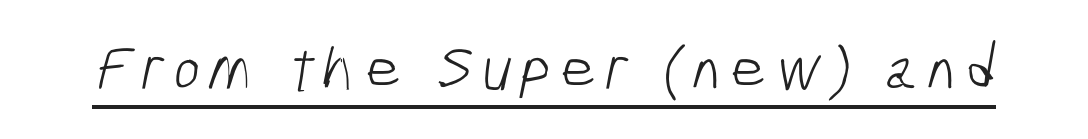
The image shows 64 px light, condensed sans-serif type; set underlined; low stroke contrast and a medium x-height.
